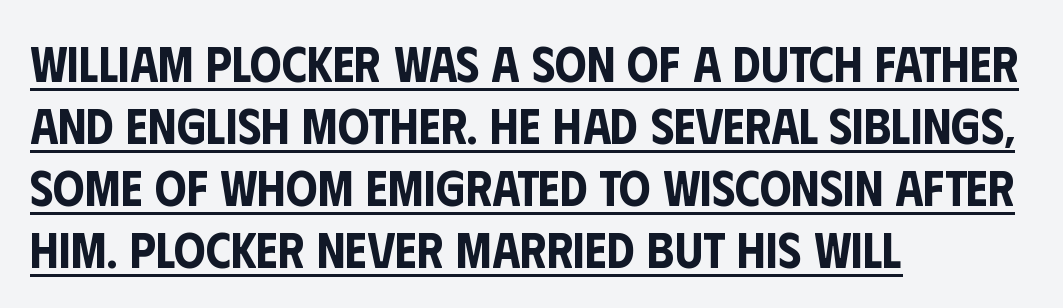
Q: Is the text italic (slanted)? A: No, it is upright.
Q: Is the typeface a serif or a sans-serif typeface? A: Sans-serif.
Q: Is the text underlined? A: Yes.
Q: How is the paragraph aligned? A: Left-aligned.
Q: Is the spacing between letters normal or unusually wide? A: Normal.
Q: Width (condensed, normal, or wide)? A: Condensed.
Q: Stroke contrast? A: Low.
Q: x-height? A: Large.
Q: Monospaced? A: No.
